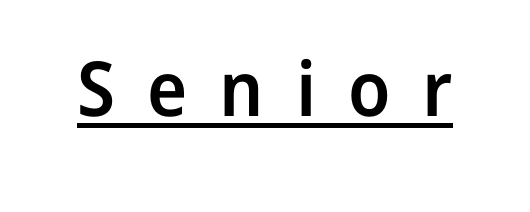
Q: Is the text bold? A: Semi-bold.
Q: Is the text italic (slanted)? A: No, it is upright.
Q: Is the typeface a serif or a sans-serif typeface? A: Sans-serif.
Q: Is the text underlined? A: Yes.
Q: Is the spacing between letters normal or unusually wide? A: Unusually wide.
Q: Width (condensed, normal, or wide)? A: Normal.
Q: Stroke contrast? A: Low.
Q: x-height? A: Medium.
Q: Monospaced? A: No.
